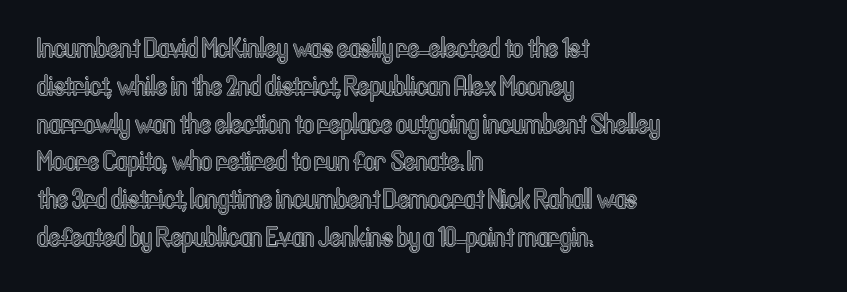
{"italic": "no", "width": "condensed", "x_height": "medium", "monospaced": "no", "underline": "no", "align": "left", "line_spacing": "normal", "line_spacing_ratio": 1.35, "letter_spacing": "normal", "letter_spacing_em": 0.0, "glyph_px": 28}
